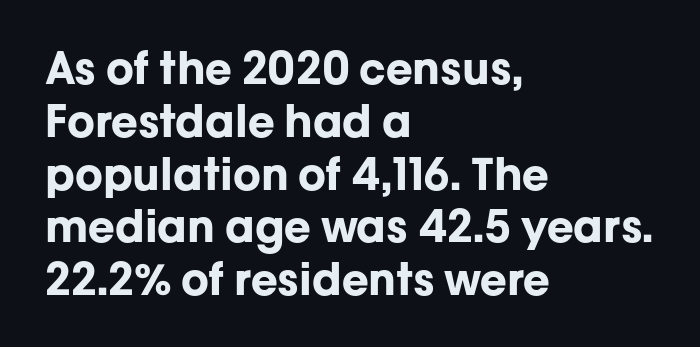
Q: Is the text bold? A: Yes.
Q: Is the text italic (slanted)? A: No, it is upright.
Q: Is the typeface a serif or a sans-serif typeface? A: Sans-serif.
Q: Is the text underlined? A: No.
Q: How is the paragraph aligned? A: Left-aligned.
Q: Is the spacing between letters normal or unusually wide? A: Normal.
Q: Width (condensed, normal, or wide)? A: Normal.
Q: Stroke contrast? A: Low.
Q: x-height? A: Medium.
Q: Monospaced? A: No.
